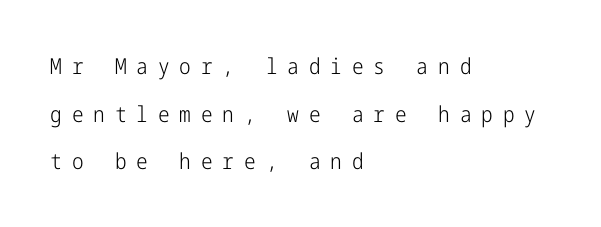
{"italic": "no", "bold": "no", "underline": "no", "align": "left", "line_spacing": "loose", "line_spacing_ratio": 2.16, "letter_spacing": "wide", "letter_spacing_em": 0.45, "glyph_px": 22}
